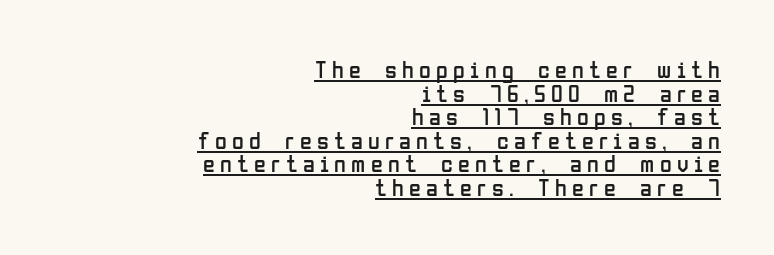
Q: Is the text bold? A: No.
Q: Is the text italic (slanted)? A: No, it is upright.
Q: Is the text underlined? A: Yes.
Q: How is the paragraph aligned? A: Right-aligned.
Q: Is the spacing between letters normal or unusually wide? A: Unusually wide.
Q: Is the spacing between lines tight, normal or loose? A: Tight.
